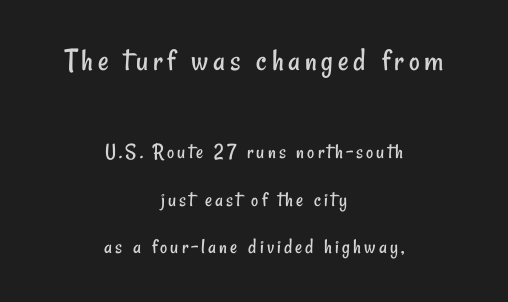
Q: Is the text bold? A: No.
Q: Is the typeface a serif or a sans-serif typeface? A: Sans-serif.
Q: Is the text underlined? A: No.
Q: How is the paragraph aligned? A: Centered.
Q: Is the spacing between lines tight, normal or loose? A: Loose.
Q: Which block of text is set in a larger size, the first (top) or the second (bottom)? A: The first (top) one.
Q: Width (condensed, normal, or wide)? A: Condensed.
Q: Stroke contrast? A: Low.
Q: x-height? A: Small.
Q: Monospaced? A: No.
